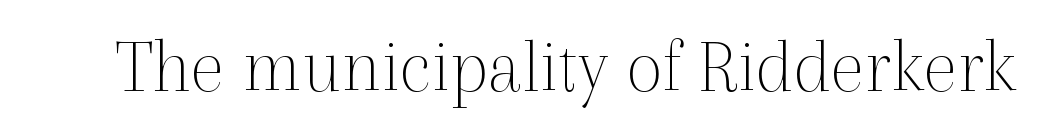
Q: Is the text bold? A: No.
Q: Is the text italic (slanted)? A: No, it is upright.
Q: Is the typeface a serif or a sans-serif typeface? A: Serif.
Q: Is the text underlined? A: No.
Q: Is the spacing between letters normal or unusually wide? A: Normal.
Q: Width (condensed, normal, or wide)? A: Normal.
Q: x-height? A: Medium.
Q: Monospaced? A: No.
